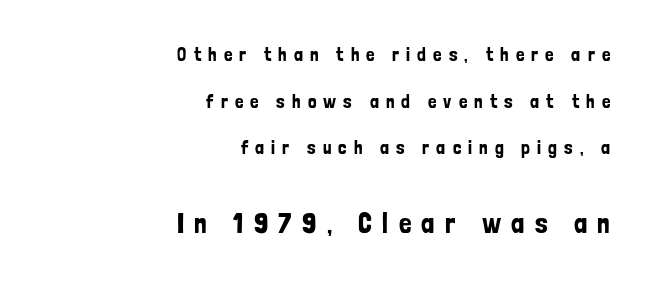
Reading down the column, the eye jumps a long way to each next line. It's the straight-up-and-down kind of type. The passage shown is typeset with a sans-serif family. Descenders are the only things crossing below the line. You get the small type first, then a jump to larger type.
